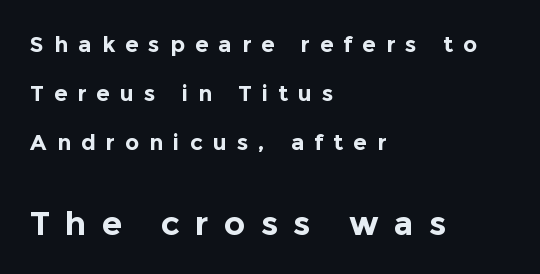
Is this a fixed-width face? No — the glyphs have proportional, varying widths. Summary of vertical rhythm: relaxed, with wide interline spacing. Substantial extra tracking has been applied to these lines. Of the two passages, the one underneath uses the larger point size. Short and long lines alike share a common starting point at left. Plenty of ink on the page — the face is bold.
